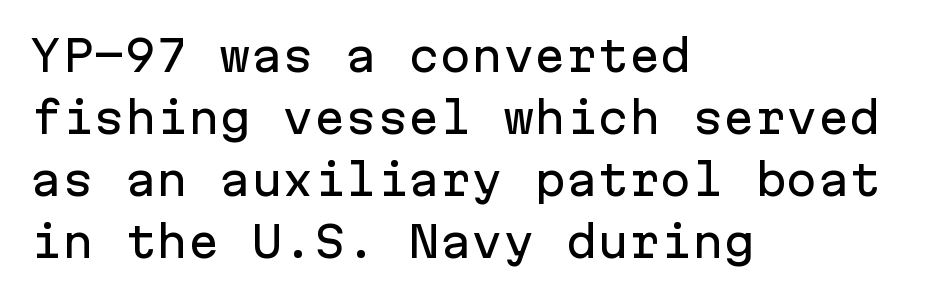
The compositor pushed each line to the left boundary. A typesetter would call this monospace, since all characters share one set width. Quick note: underline off. Every character sits straight up, as roman type does.
